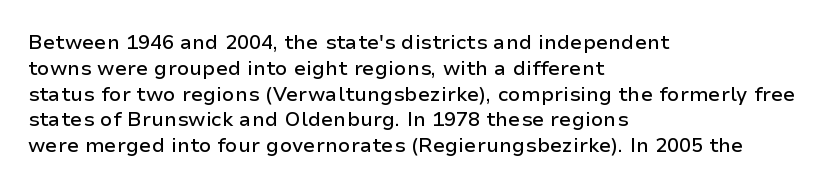
Q: Is the text italic (slanted)? A: No, it is upright.
Q: Is the text underlined? A: No.
Q: How is the paragraph aligned? A: Left-aligned.
Q: Is the spacing between letters normal or unusually wide? A: Normal.
Q: Is the spacing between lines tight, normal or loose? A: Normal.
